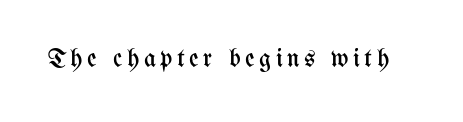
On a weight scale, this lands at 450 or below. The gap between lines stays unmarked. Notice how the stems are strictly vertical — no italics here.
